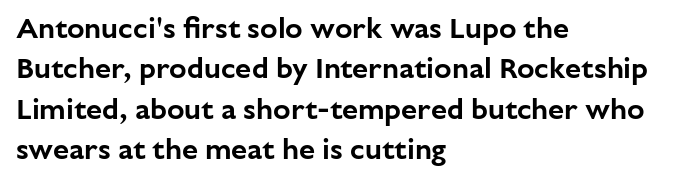
The image shows 29 px sans-serif type, upright; set left-aligned, normal line spacing (1.39x), normal letter spacing, not underlined; low stroke contrast and a medium x-height.
